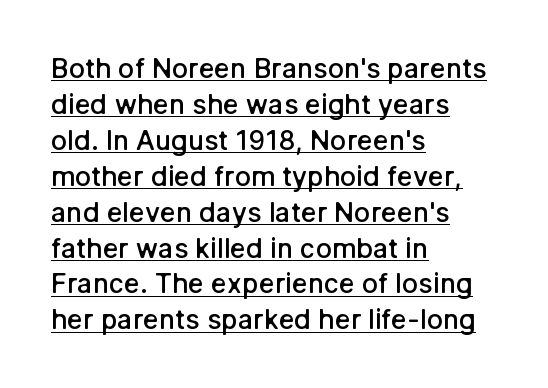
{"italic": "no", "bold": "semi", "underline": "yes", "align": "left", "line_spacing": "normal", "line_spacing_ratio": 1.33, "letter_spacing": "normal", "letter_spacing_em": 0.0, "glyph_px": 27}
